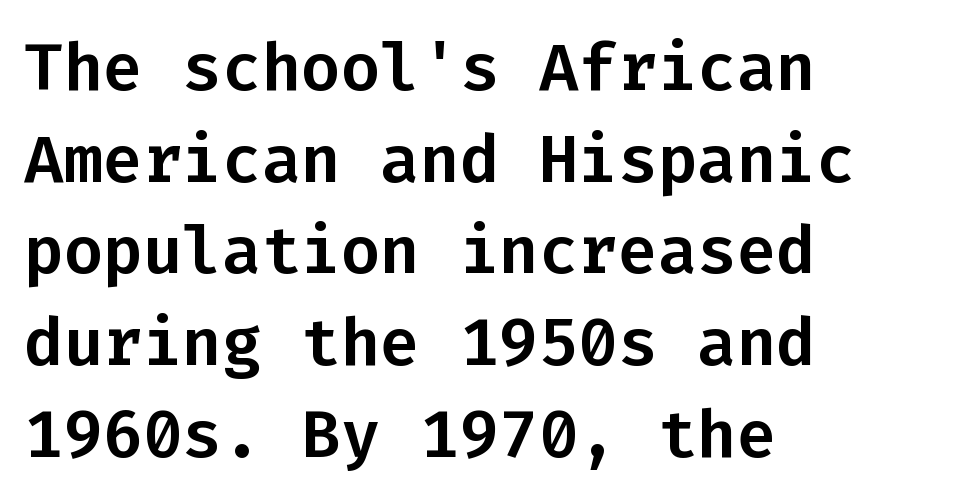
The image shows 66 px sans-serif type, upright, monospaced; set left-aligned, normal line spacing (1.39x), normal letter spacing, not underlined; low stroke contrast and a medium x-height.
